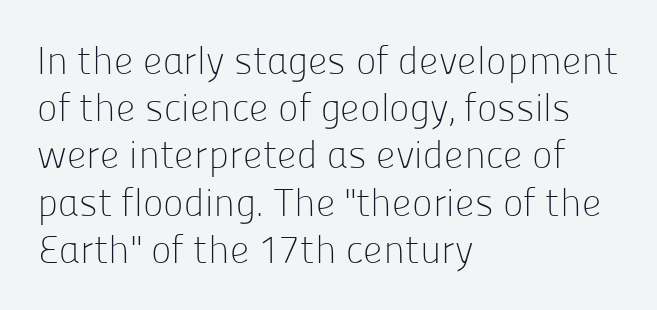
Q: Is the text bold? A: No.
Q: Is the text italic (slanted)? A: No, it is upright.
Q: Is the typeface a serif or a sans-serif typeface? A: Sans-serif.
Q: Is the text underlined? A: No.
Q: How is the paragraph aligned? A: Left-aligned.
Q: Is the spacing between letters normal or unusually wide? A: Normal.
Q: Width (condensed, normal, or wide)? A: Normal.
Q: Stroke contrast? A: Low.
Q: x-height? A: Medium.
Q: Monospaced? A: No.
